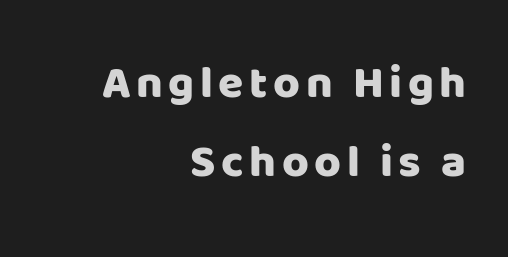
The image shows 46 px sans-serif type, upright; set right-aligned, line spacing 1.71x, not underlined; low stroke contrast and a large x-height.
